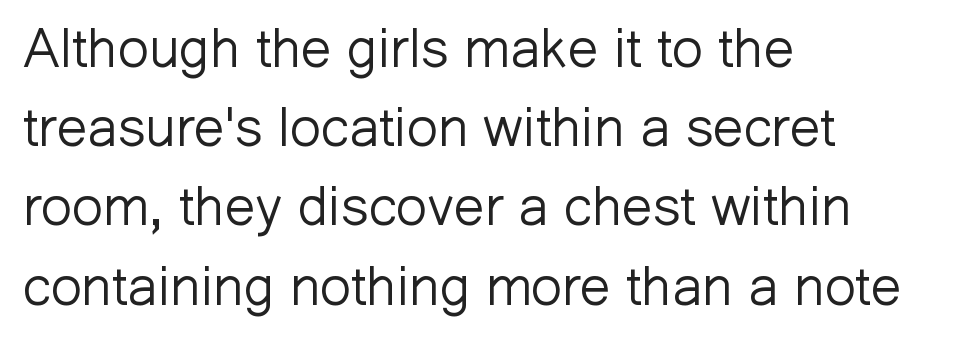
The glyphs in this specimen are sans serif. Only glyphs here, with clear space below each row. If you drew a ruler down the left edge, every line would touch it. The letterforms sit shoulder to shoulder at normal distance. This is not heavy type; no bold has been used. Spacing verdict: proportional, widths tailored to each character.
